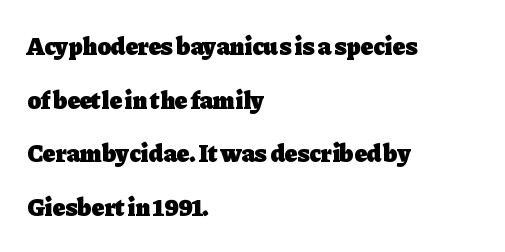
It's the straight-up-and-down kind of type. A clean baseline with only descenders dipping below it. The passage is arranged the way most books set body copy — flush left. The face used here is rendered with its standard letterfit.
